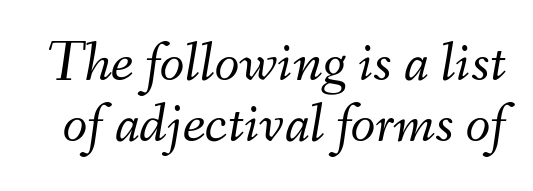
Q: Is the text bold? A: No.
Q: Is the text italic (slanted)? A: Yes, it leans right by about 9 degrees.
Q: Is the text underlined? A: No.
Q: Is the spacing between letters normal or unusually wide? A: Normal.
Q: Is the spacing between lines tight, normal or loose? A: Tight.
Q: Width (condensed, normal, or wide)? A: Normal.
Q: Stroke contrast? A: Medium.
Q: x-height? A: Small.
Q: Monospaced? A: No.
